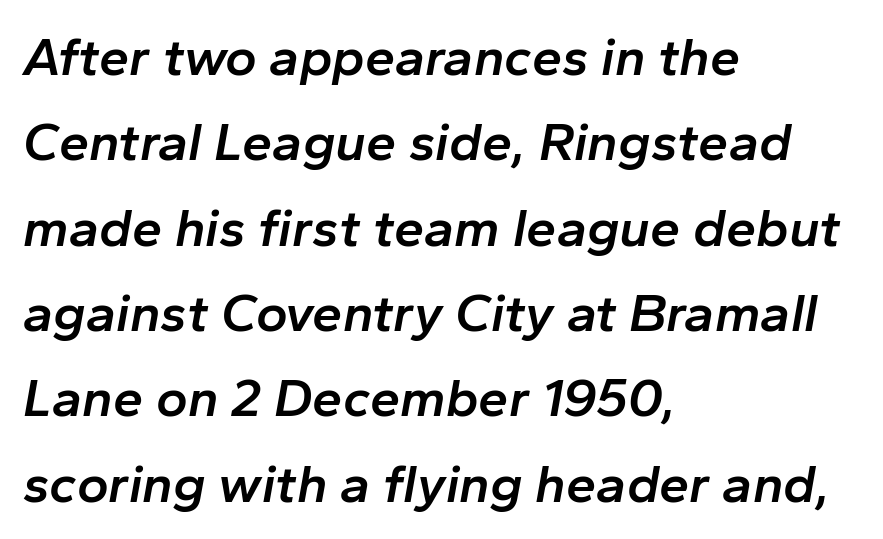
The image shows 54 px semibold type, italic (leaning right); set left-aligned, normal line spacing (1.58x), normal letter spacing, not underlined; low stroke contrast and a medium x-height.
